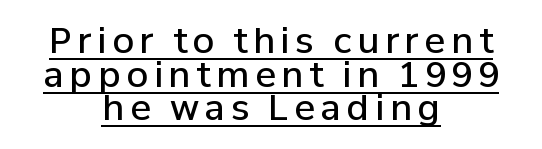
The image shows 35 px semibold sans-serif type, upright; set centered, tight line spacing (0.96x), underlined; low stroke contrast and a medium x-height.
